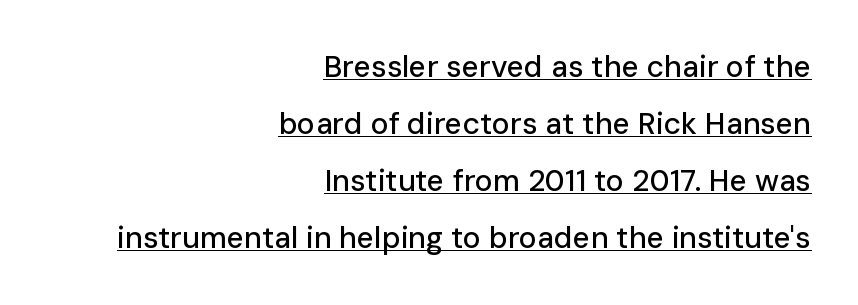
{"serif": "no", "italic": "no", "width": "normal", "stroke_contrast": "low", "x_height": "medium", "monospaced": "no", "underline": "yes", "align": "right", "line_spacing": "loose", "line_spacing_ratio": 1.9, "letter_spacing": "normal", "letter_spacing_em": 0.0, "glyph_px": 30}
